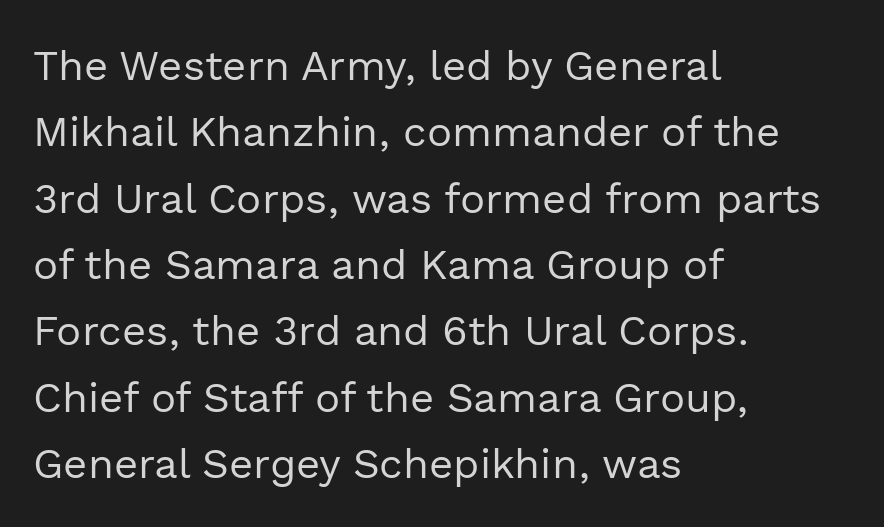
{"serif": "no", "italic": "no", "bold": "no", "weight": "regular", "width": "normal", "x_height": "medium", "monospaced": "no", "underline": "no", "align": "left", "line_spacing": "normal", "line_spacing_ratio": 1.58, "letter_spacing": "normal", "letter_spacing_em": 0.0, "glyph_px": 42}
